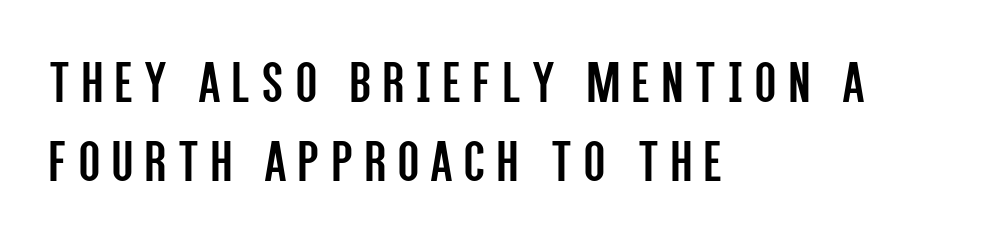
The image shows 61 px regular-weight, condensed sans-serif type, upright; set left-aligned, normal line spacing (1.29x), unusually wide letter spacing (+0.2 em), not underlined; low stroke contrast and a large x-height.
